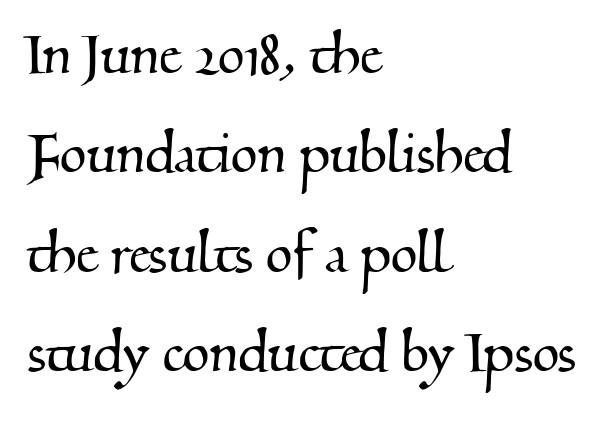
{"serif": "yes", "width": "normal", "stroke_contrast": "medium", "x_height": "small", "monospaced": "no", "underline": "no", "align": "left", "line_spacing": "normal", "line_spacing_ratio": 1.44, "letter_spacing": "normal", "letter_spacing_em": 0.0, "glyph_px": 69}
